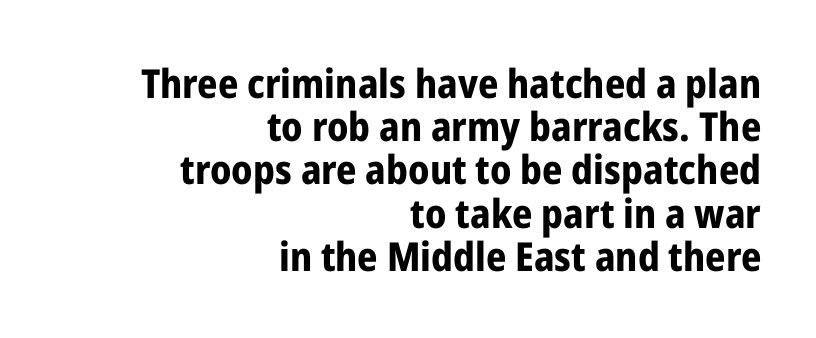
Spacing verdict: proportional, widths tailored to each character. Only glyphs here, with clear space below each row. This rendering uses right alignment, leaving the left contour irregular. The passage shown is emphatically bold. When letters stand straight like this, we call the style roman or upright. The gaps between neighbouring characters are ordinary and unremarkable.
